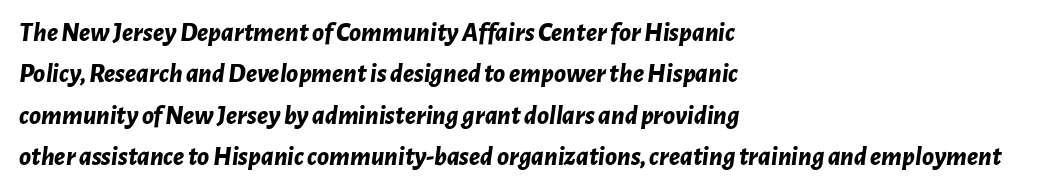
{"italic": "yes", "lean": "right", "slant_degrees": 7, "bold": "yes", "underline": "no", "align": "left", "line_spacing": "normal", "line_spacing_ratio": 1.53, "letter_spacing": "normal", "letter_spacing_em": 0.0, "glyph_px": 27}
